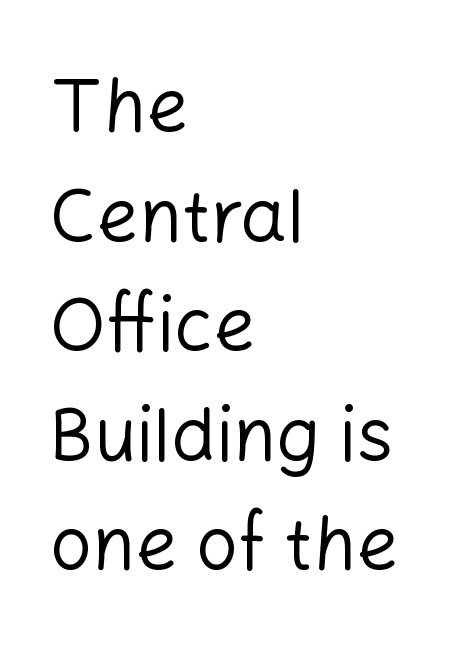
The specimen reads as upright at a glance. Does the leading feel generous? No, just average. Is the block centered? No — it sits flush against the left margin. Vertical stems look standard width or narrower in stroke.
